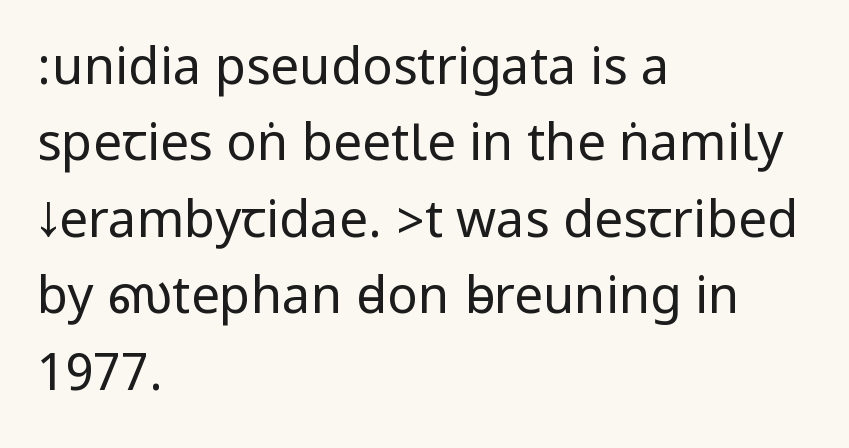
The image shows 51 px regular-weight, condensed sans-serif type, upright; set left-aligned, normal line spacing (1.5x), normal letter spacing, not underlined; low stroke contrast.
